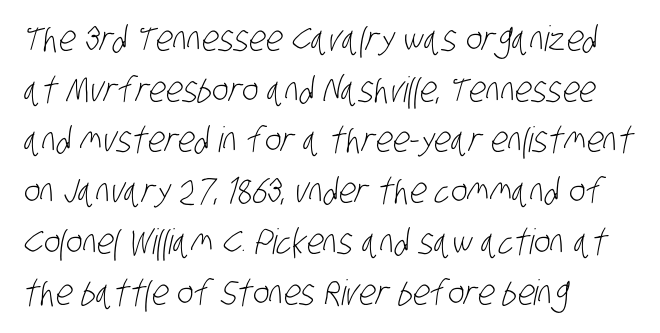
The image shows 35 px light, condensed sans-serif type; set left-aligned, normal line spacing (1.45x), normal letter spacing, not underlined; low stroke contrast and a large x-height.
